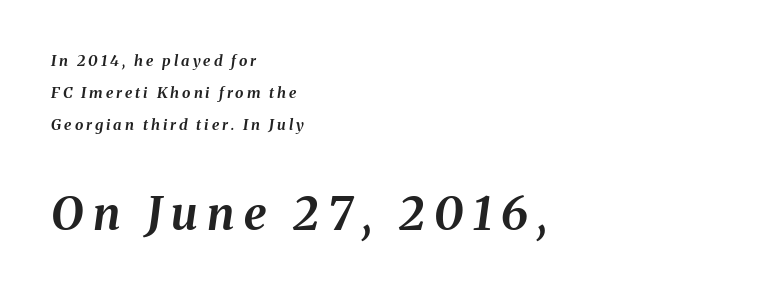
{"italic": "yes", "lean": "right", "slant_degrees": 8, "bold": "yes", "weight": "bold", "width": "normal", "stroke_contrast": "medium", "x_height": "medium", "monospaced": "no", "underline": "no", "align": "left", "line_spacing": "loose", "line_spacing_ratio": 2.14, "letter_spacing": "wide", "letter_spacing_em": 0.2, "larger_block": "second", "size_ratio": 3.07, "glyph_px": 46}
